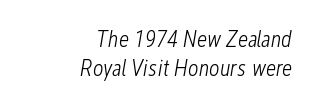
Q: Is the text bold? A: No.
Q: Is the text italic (slanted)? A: Yes, it leans right by about 12 degrees.
Q: Is the text underlined? A: No.
Q: How is the paragraph aligned? A: Right-aligned.
Q: Is the spacing between letters normal or unusually wide? A: Normal.
Q: Is the spacing between lines tight, normal or loose? A: Normal.
